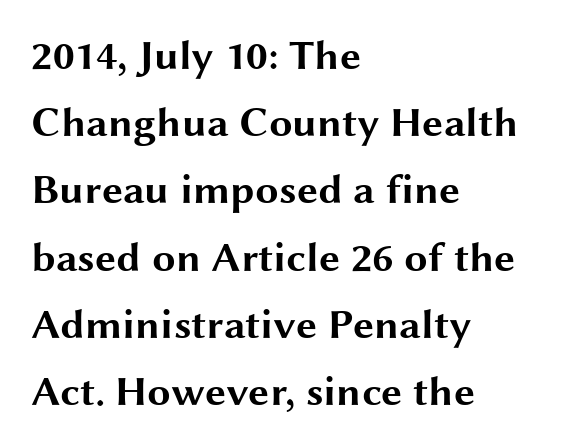
{"serif": "no", "italic": "no", "bold": "yes", "weight": "bold", "width": "wide", "stroke_contrast": "medium", "x_height": "medium", "monospaced": "no", "underline": "no", "align": "left", "line_spacing": "normal", "line_spacing_ratio": 1.6, "letter_spacing": "normal", "letter_spacing_em": 0.0, "glyph_px": 42}
